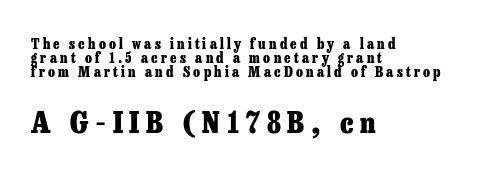
Honestly, the letter spacing is so wide it's the main thing you notice. Does the type have serifs? Yes, each stem ends in a small foot. Whoever set this made the second block the dominant, larger element. Each letter keeps its own natural width here, so spacing adapts to shape. You could barely slide anything between these rows. The paragraph has a hard left edge and a soft right edge.
